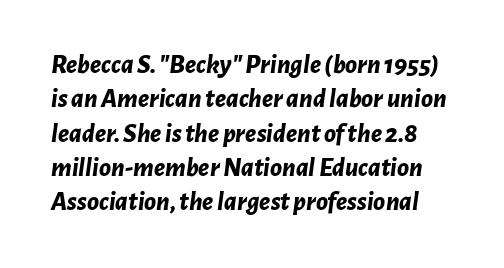
As a designer I'd log this as weight 700, bold. No word sits above an underline. This is oblique type, the kind used for emphasis or titles. Between one letter and the next there's only the usual sliver of space.
